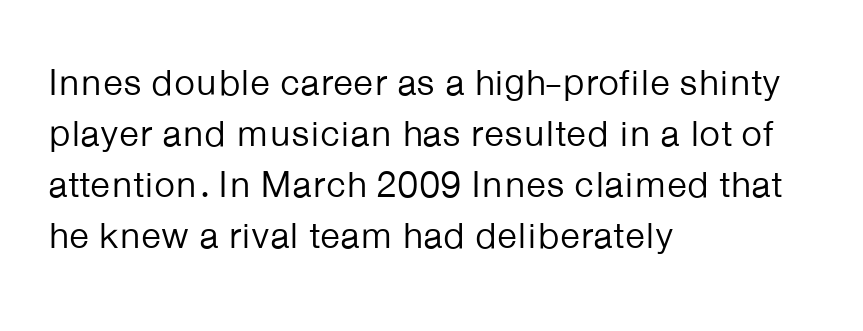
The image shows 37 px regular-weight sans-serif type, upright; set left-aligned, normal line spacing (1.38x), normal letter spacing, not underlined; low stroke contrast and a medium x-height.
